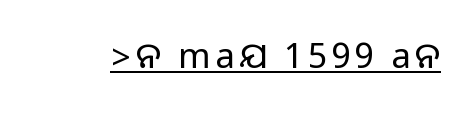
Looks like regular typesetting: each glyph gets only the width it needs. In terms of letterform style, serifs are entirely absent. Italic? Not at all — the glyphs are vertical. Somebody hit Ctrl+U on this one — the words are underlined.
